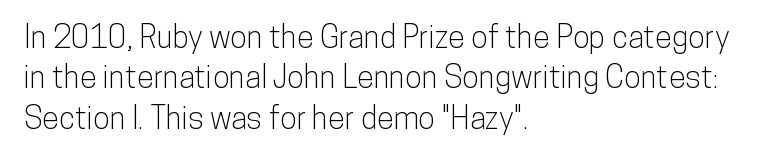
Has an underline been added? It has not. Each word holds together tightly as a unit, with standard inter-letter gaps. Baseline-to-baseline distance is the conventional proportion of letter height. Each letter's strokes conclude bluntly, with no projecting serifs. Do the characters align in a grid? No, the font is proportional. Every stem runs plumb, perpendicular to the baseline.
